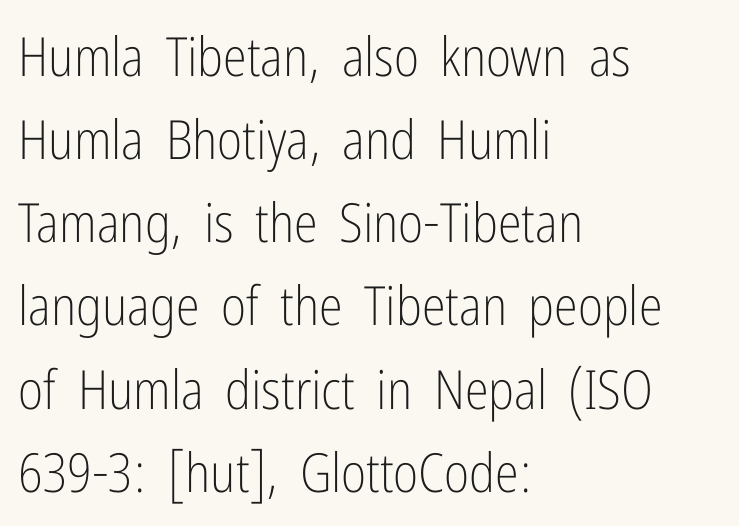
{"serif": "no", "italic": "no", "bold": "no", "weight": "light", "width": "condensed", "stroke_contrast": "low", "x_height": "medium", "monospaced": "no", "underline": "no", "align": "left", "line_spacing": "normal", "line_spacing_ratio": 1.54, "letter_spacing": "normal", "letter_spacing_em": 0.0, "glyph_px": 54}
